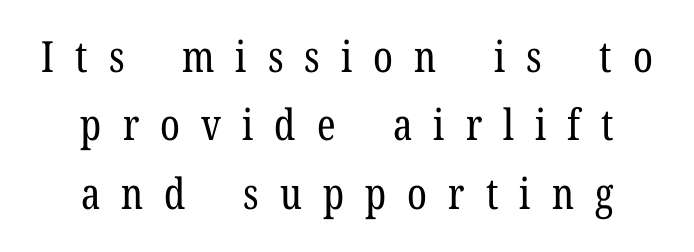
Q: Is the text bold? A: No.
Q: Is the text italic (slanted)? A: No, it is upright.
Q: Is the typeface a serif or a sans-serif typeface? A: Serif.
Q: Is the text underlined? A: No.
Q: How is the paragraph aligned? A: Centered.
Q: Is the spacing between letters normal or unusually wide? A: Unusually wide.
Q: Is the spacing between lines tight, normal or loose? A: Normal.
Q: Width (condensed, normal, or wide)? A: Condensed.
Q: Stroke contrast? A: Low.
Q: x-height? A: Medium.
Q: Monospaced? A: No.
